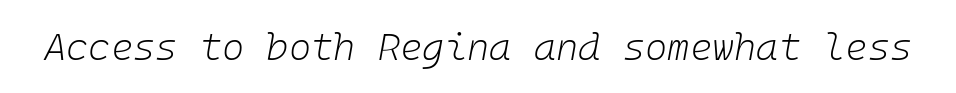
The image shows 38 px light type, italic (leaning right); set normal letter spacing, not underlined; low stroke contrast and a medium x-height.
